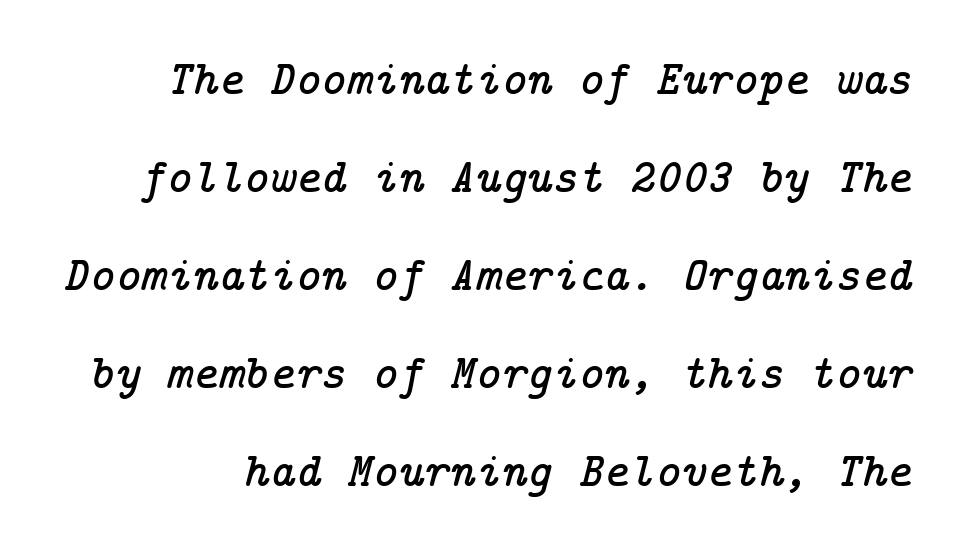
{"serif": "yes", "italic": "yes", "lean": "right", "slant_degrees": 14, "width": "normal", "stroke_contrast": "low", "x_height": "medium", "underline": "no", "line_spacing": "loose", "line_spacing_ratio": 2.0, "letter_spacing": "normal", "letter_spacing_em": 0.0, "glyph_px": 49}
